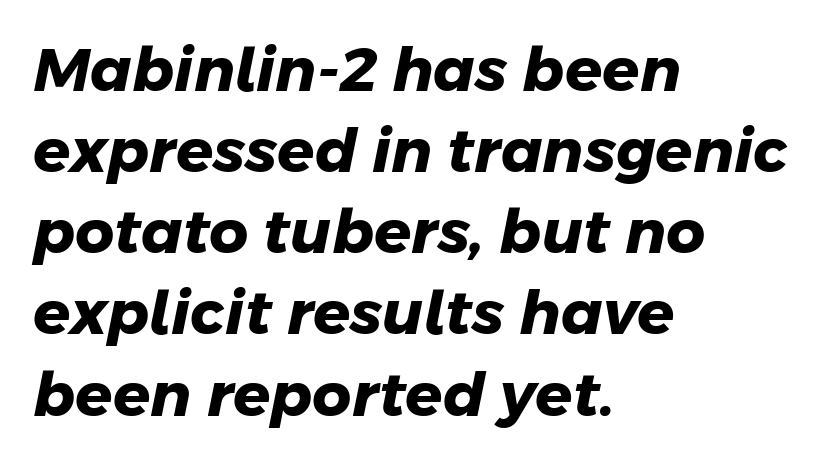
The image shows 61 px heavy sans-serif type; set left-aligned, normal line spacing (1.33x), normal letter spacing, not underlined; low stroke contrast and a medium x-height.
